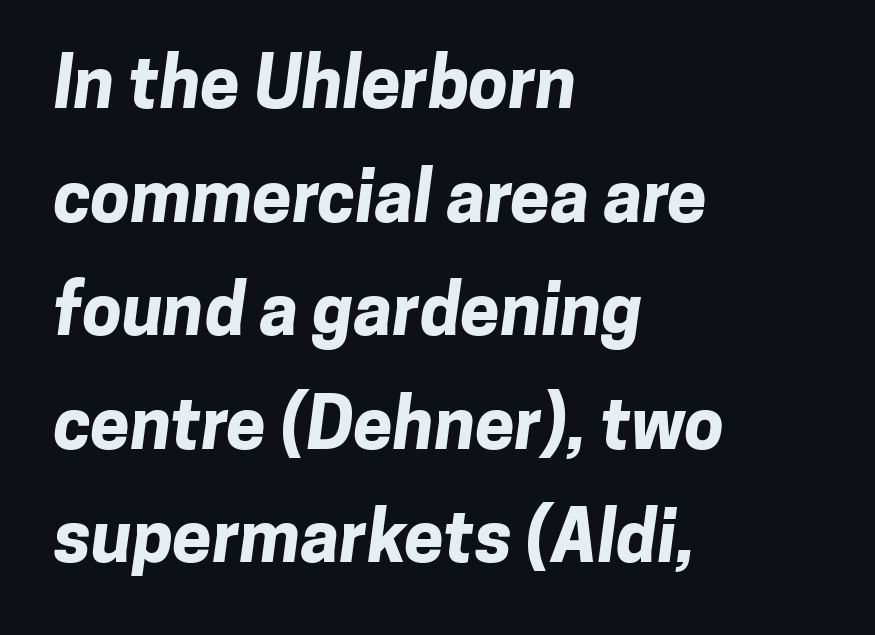
Q: Is the text bold? A: Yes.
Q: Is the typeface a serif or a sans-serif typeface? A: Sans-serif.
Q: Is the text underlined? A: No.
Q: How is the paragraph aligned? A: Left-aligned.
Q: Is the spacing between letters normal or unusually wide? A: Normal.
Q: Is the spacing between lines tight, normal or loose? A: Normal.
Q: Width (condensed, normal, or wide)? A: Normal.
Q: Stroke contrast? A: Low.
Q: x-height? A: Medium.
Q: Monospaced? A: No.
